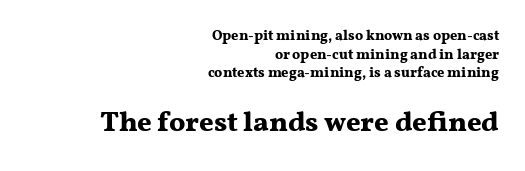
Q: Is the text bold? A: Yes.
Q: Is the text italic (slanted)? A: No, it is upright.
Q: Is the typeface a serif or a sans-serif typeface? A: Serif.
Q: Is the text underlined? A: No.
Q: How is the paragraph aligned? A: Right-aligned.
Q: Is the spacing between letters normal or unusually wide? A: Normal.
Q: Is the spacing between lines tight, normal or loose? A: Normal.
Q: Which block of text is set in a larger size, the first (top) or the second (bottom)? A: The second (bottom) one.
Q: Width (condensed, normal, or wide)? A: Wide.
Q: Stroke contrast? A: Medium.
Q: x-height? A: Medium.
Q: Monospaced? A: No.
